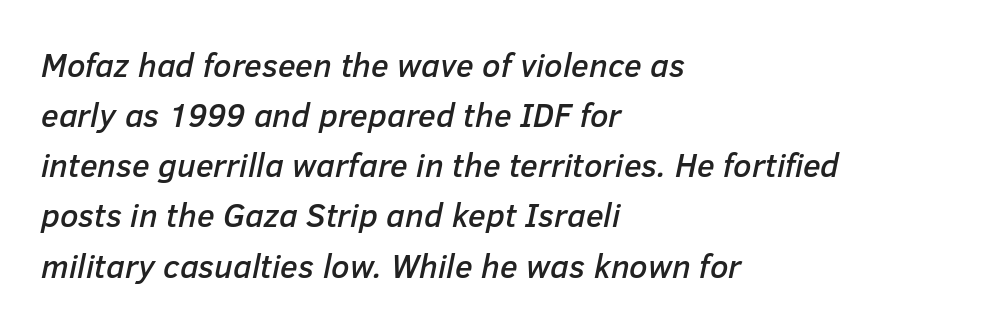
The tracking reads as untouched default to a designer's eye. Looking at the ascenders, they clearly lean. Plain, unruled lines of type. A student would call this left alignment; a typographer would say flush left, rag right. This block has exactly the height ordinary leading produces. Varying glyph widths throughout — classic text-font behaviour.
